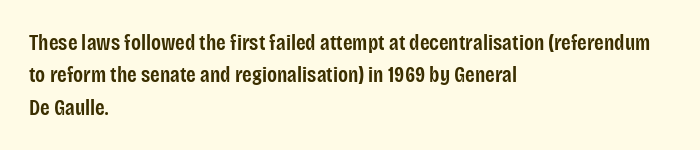
One glance says typical: line gaps are just what's usual. Type without underlining. The passage is arranged the way most books set body copy — flush left. The passage shown has conventional tracking throughout.
